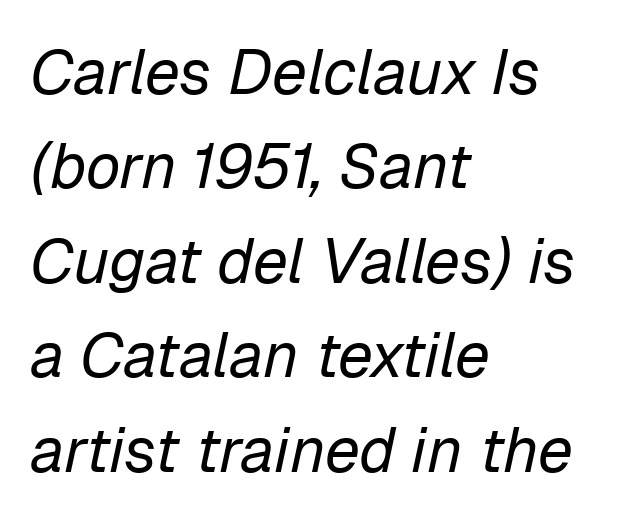
The image shows 63 px regular-weight type, italic (leaning right); set left-aligned, normal line spacing (1.5x), normal letter spacing, not underlined; low stroke contrast and a medium x-height.
